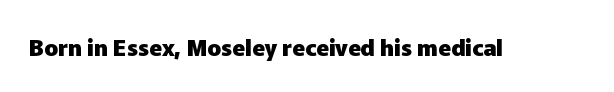
The image shows 23 px bold type, upright; set normal letter spacing, not underlined.
